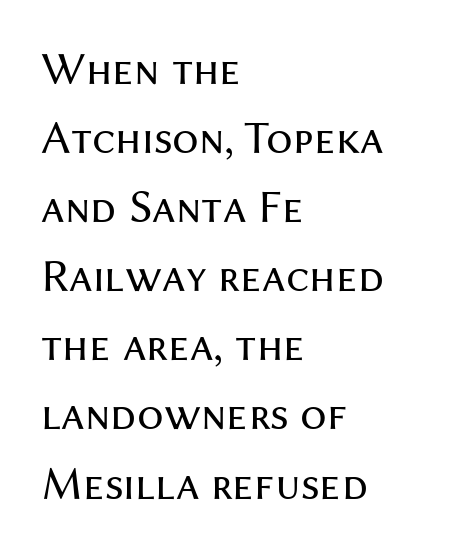
The image shows 47 px regular-weight sans-serif type, upright; set left-aligned, normal line spacing (1.47x), normal letter spacing, not underlined; medium stroke contrast and a medium x-height.
